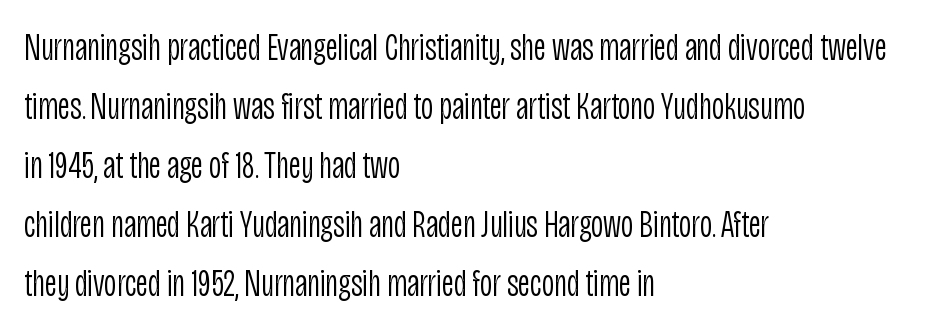
{"serif": "no", "italic": "no", "bold": "no", "weight": "light", "width": "condensed", "stroke_contrast": "low", "x_height": "large", "monospaced": "no", "underline": "no", "align": "left", "line_spacing": "normal", "line_spacing_ratio": 1.55, "letter_spacing": "normal", "letter_spacing_em": 0.0, "glyph_px": 38}
